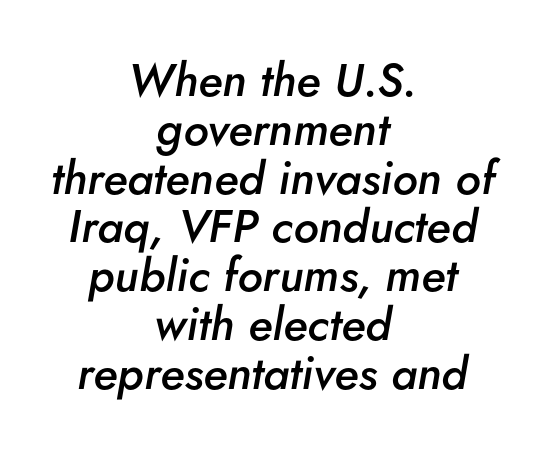
Any mark beneath the type? The region is blank. Vertically, the passage feels compressed, each row crowding the next. You could call the tracking neutral — neither tight nor loose. What weight is shown? A semibold, between regular and bold. You can tell it's italic because the verticals aren't actually vertical. Which margin do the lines hug? Neither — every line sits in the middle.
